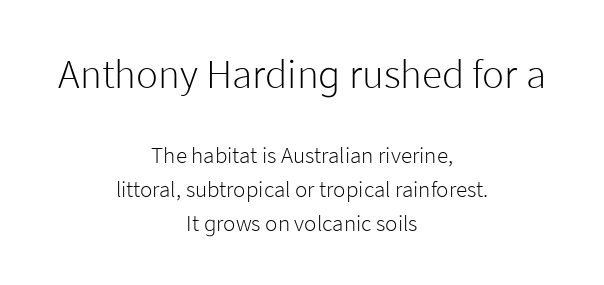
The passage shown is not underscored anywhere. A centered setting, common on invitations and titles, is used for this passage. Is this a fixed-width face? No — the glyphs have proportional, varying widths. No extra ink here — the face is not bold. Rows of type keep a routine distance in the vertical direction.
